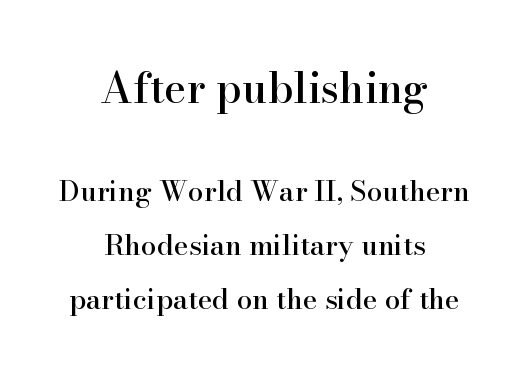
The image shows 42 px serif type, upright; set centered, loose line spacing (1.92x), normal letter spacing, not underlined; the first (top) block is 1.5x larger; high stroke contrast and a small x-height.
